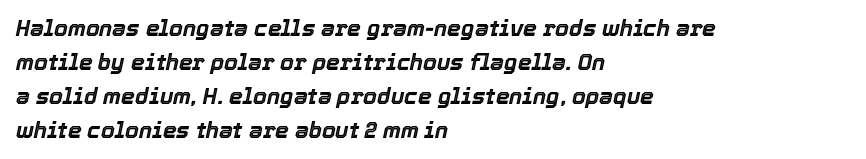
The image shows 22 px text type, italic (leaning right); set left-aligned, normal line spacing (1.54x), normal letter spacing, not underlined.
